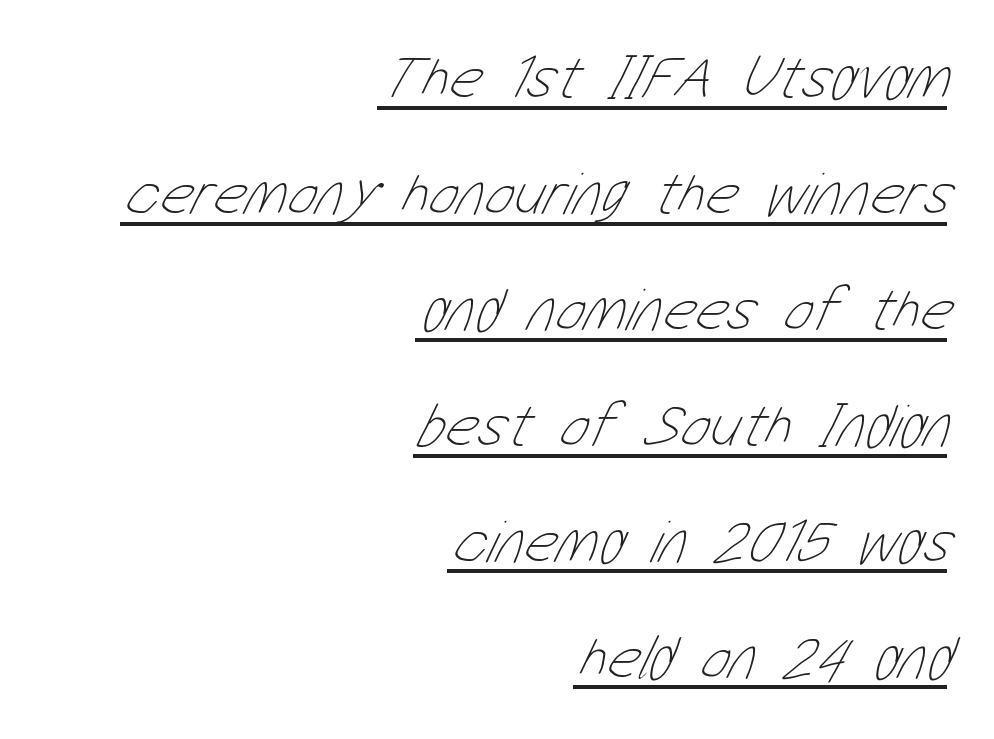
Horizontal alignment here is rightward, an uncommon choice for prose. Counters stay open thanks to moderate or lighter strokes. This sample uses plain, unmodified letter spacing. A typesetter would call this proportional, since set widths differ per character. Underlining? Definitely there.
